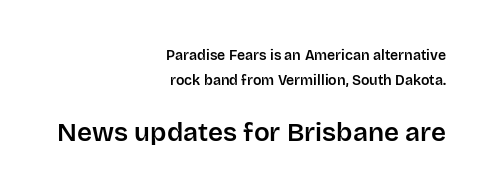
The image shows 26 px text type, upright; set right-aligned, line spacing 1.76x, normal letter spacing, not underlined; the second (bottom) block is 1.86x larger.
